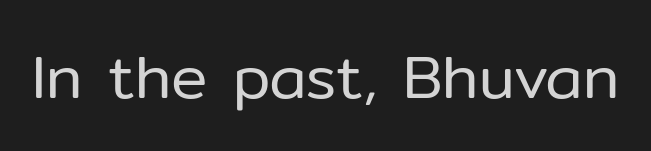
Q: Is the text bold? A: No.
Q: Is the text italic (slanted)? A: No, it is upright.
Q: Is the typeface a serif or a sans-serif typeface? A: Sans-serif.
Q: Is the text underlined? A: No.
Q: Is the spacing between letters normal or unusually wide? A: Normal.
Q: Width (condensed, normal, or wide)? A: Normal.
Q: Stroke contrast? A: Low.
Q: x-height? A: Medium.
Q: Monospaced? A: No.
